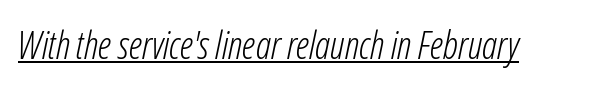
This sample uses plain, unmodified letter spacing. The lettering is marked with a stroke running underneath it. These lines were composed using italics. The letterforms sit at book weight or below. These lines are rendered in a variable-pitch font.
